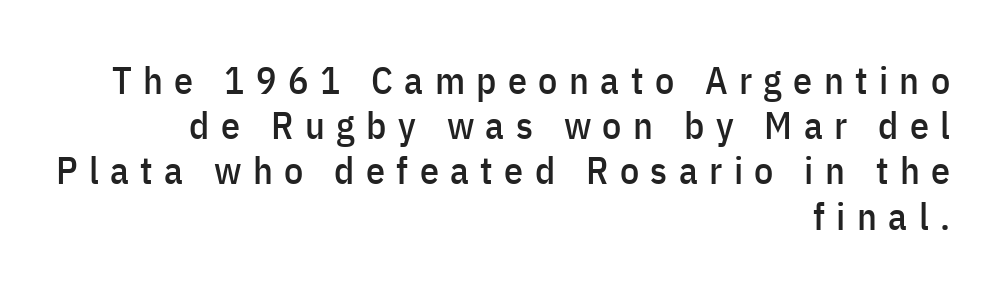
{"serif": "no", "italic": "no", "width": "condensed", "stroke_contrast": "low", "x_height": "medium", "monospaced": "no", "underline": "no", "align": "right", "line_spacing_ratio": 1.19, "letter_spacing": "wide", "letter_spacing_em": 0.3, "glyph_px": 38}
